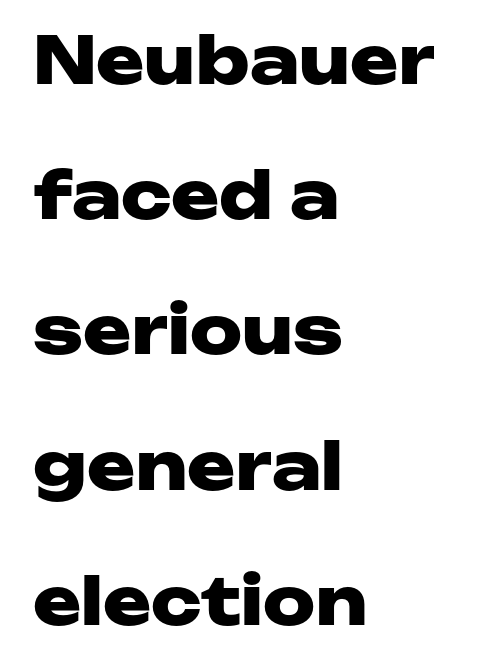
Q: Is the text bold? A: Yes.
Q: Is the text italic (slanted)? A: No, it is upright.
Q: Is the typeface a serif or a sans-serif typeface? A: Sans-serif.
Q: Is the text underlined? A: No.
Q: How is the paragraph aligned? A: Left-aligned.
Q: Is the spacing between letters normal or unusually wide? A: Normal.
Q: Is the spacing between lines tight, normal or loose? A: Loose.
Q: Width (condensed, normal, or wide)? A: Wide.
Q: Stroke contrast? A: Low.
Q: x-height? A: Medium.
Q: Monospaced? A: No.
